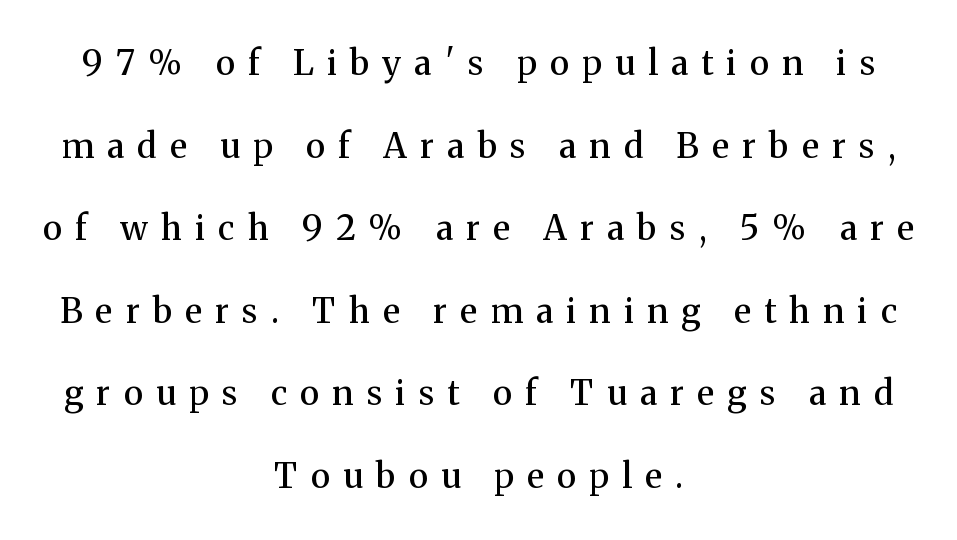
{"serif": "yes", "italic": "no", "bold": "semi", "weight": "semibold", "width": "normal", "stroke_contrast": "medium", "x_height": "medium", "monospaced": "no", "underline": "no", "align": "center", "line_spacing": "loose", "line_spacing_ratio": 2.43, "letter_spacing": "wide", "letter_spacing_em": 0.39, "glyph_px": 34}
